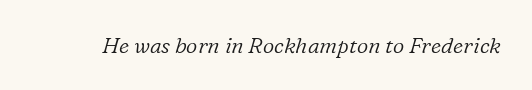
{"italic": "yes", "lean": "right", "slant_degrees": 16, "bold": "no", "underline": "no", "letter_spacing": "normal", "letter_spacing_em": 0.0, "glyph_px": 22}
